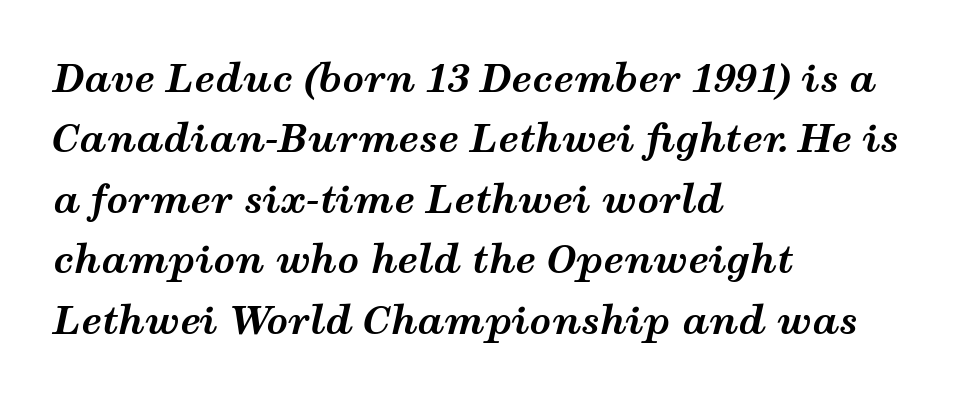
{"italic": "yes", "lean": "right", "slant_degrees": 12, "bold": "yes", "weight": "bold", "width": "wide", "stroke_contrast": "medium", "x_height": "medium", "monospaced": "no", "underline": "no", "align": "left", "line_spacing": "normal", "line_spacing_ratio": 1.59, "letter_spacing": "normal", "letter_spacing_em": 0.0, "glyph_px": 38}
